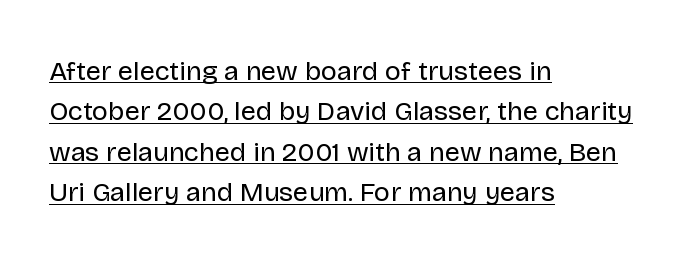
Q: Is the text bold? A: No.
Q: Is the text italic (slanted)? A: No, it is upright.
Q: Is the text underlined? A: Yes.
Q: How is the paragraph aligned? A: Left-aligned.
Q: Is the spacing between letters normal or unusually wide? A: Normal.
Q: Is the spacing between lines tight, normal or loose? A: Normal.
